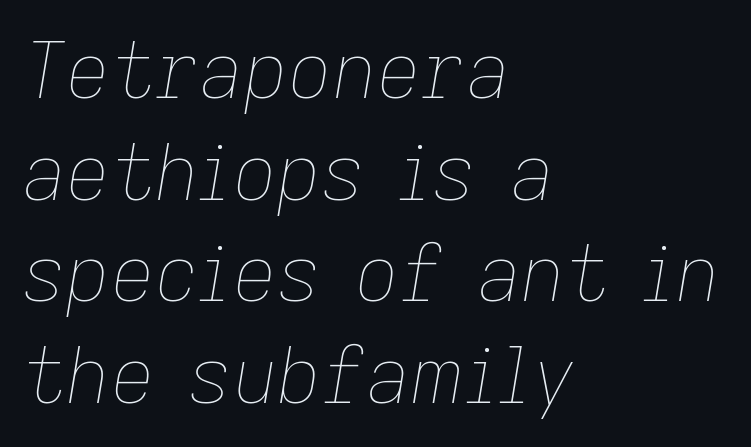
Q: Is the text bold? A: No.
Q: Is the text italic (slanted)? A: Yes, it leans right by about 9 degrees.
Q: Is the text underlined? A: No.
Q: How is the paragraph aligned? A: Left-aligned.
Q: Is the spacing between letters normal or unusually wide? A: Normal.
Q: Is the spacing between lines tight, normal or loose? A: Normal.
Q: Width (condensed, normal, or wide)? A: Normal.
Q: Stroke contrast? A: Low.
Q: x-height? A: Medium.
Q: Monospaced? A: No.
